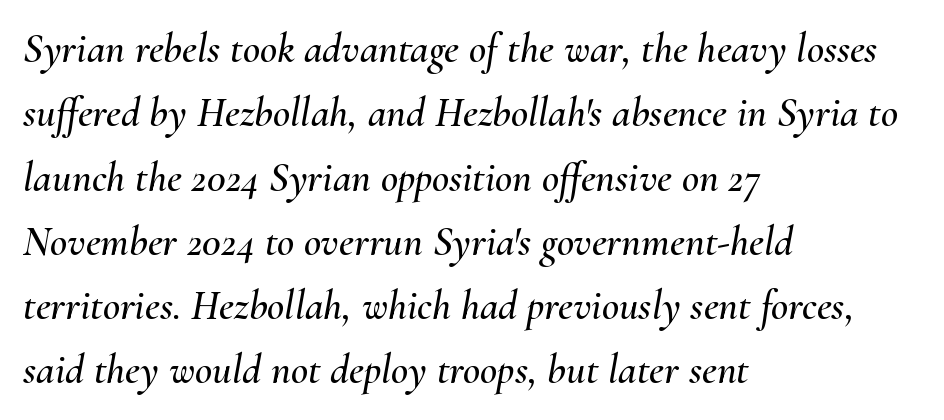
A typesetter would call this proportional, since set widths differ per character. Summary of vertical rhythm: regular, with standard interline spacing. Characters follow at the spacing the type designer built in. Horizontally, the lines are justified to the leading edge only. Descenders are the only things crossing below the line. The passage shown leans; its letterforms are oblique.
